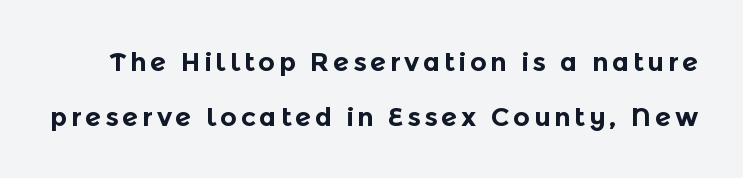
The image shows 26 px bold type, upright; set loose line spacing (2.11x), not underlined.
